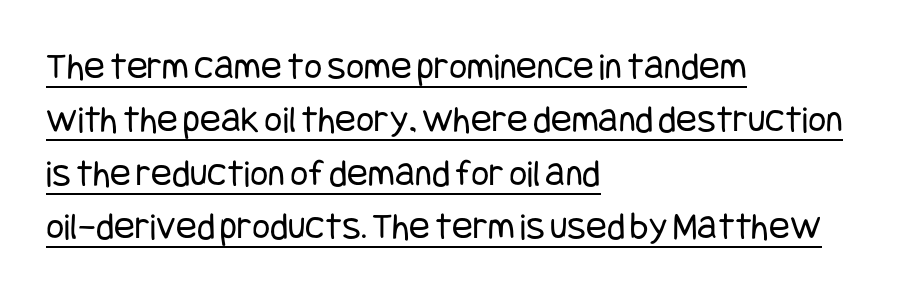
The image shows 39 px regular-weight, condensed sans-serif type, upright; set left-aligned, normal line spacing (1.37x), normal letter spacing, underlined; low stroke contrast and a large x-height.
